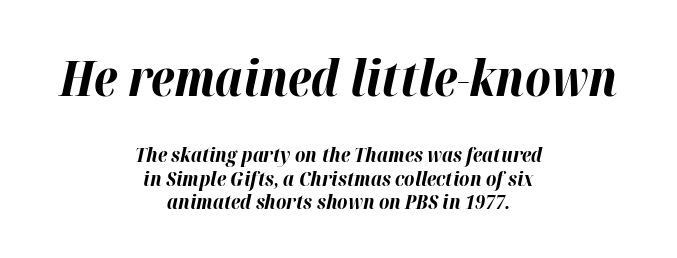
Q: Is the text bold? A: Yes.
Q: Is the text italic (slanted)? A: Yes, it leans right by about 12 degrees.
Q: Is the text underlined? A: No.
Q: How is the paragraph aligned? A: Centered.
Q: Is the spacing between letters normal or unusually wide? A: Normal.
Q: Which block of text is set in a larger size, the first (top) or the second (bottom)? A: The first (top) one.
Q: Width (condensed, normal, or wide)? A: Normal.
Q: Stroke contrast? A: High.
Q: x-height? A: Medium.
Q: Monospaced? A: No.
